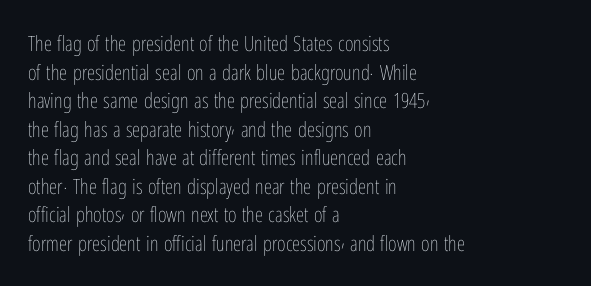
The image shows 21 px text type, upright; set left-aligned, normal line spacing (1.36x), normal letter spacing, not underlined.
